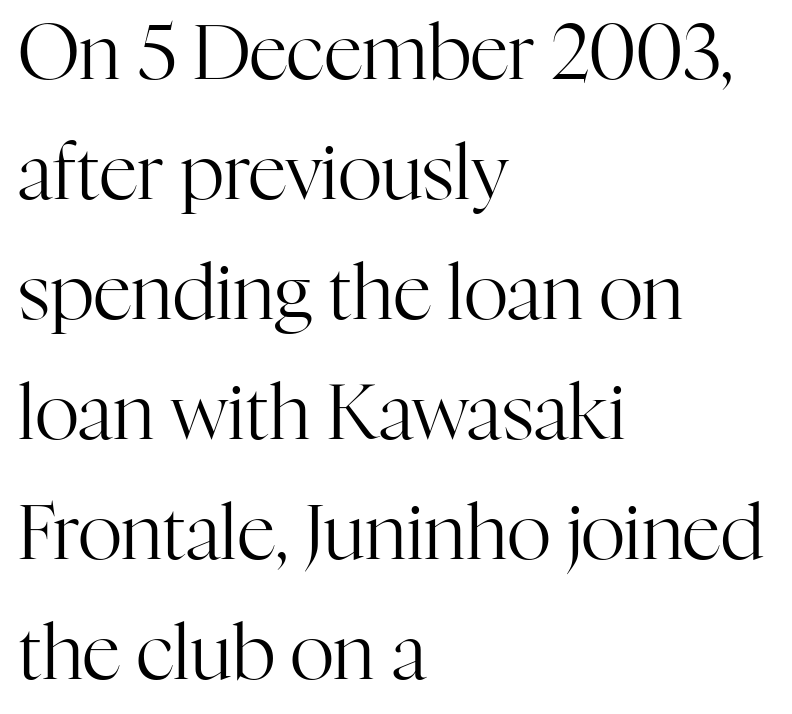
Q: Is the text bold? A: No.
Q: Is the text italic (slanted)? A: No, it is upright.
Q: Is the typeface a serif or a sans-serif typeface? A: Serif.
Q: Is the text underlined? A: No.
Q: How is the paragraph aligned? A: Left-aligned.
Q: Is the spacing between letters normal or unusually wide? A: Normal.
Q: Is the spacing between lines tight, normal or loose? A: Normal.
Q: Width (condensed, normal, or wide)? A: Normal.
Q: Stroke contrast? A: High.
Q: x-height? A: Medium.
Q: Monospaced? A: No.
